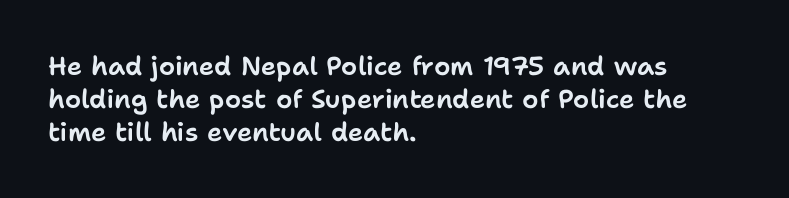
Each new line begins a customary step beneath the previous one. The passage shown is not underscored anywhere. Unlike italic type, these characters show no tilt at all. Casual observation: everything's shoved over to the left.
